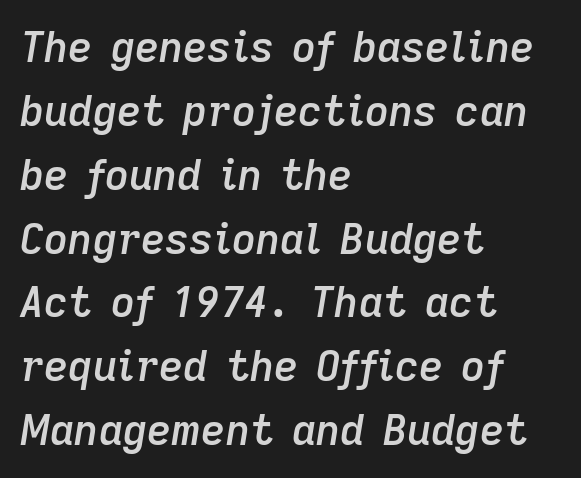
Q: Is the text bold? A: Semi-bold.
Q: Is the text italic (slanted)? A: Yes, it leans right by about 9 degrees.
Q: Is the text underlined? A: No.
Q: How is the paragraph aligned? A: Left-aligned.
Q: Is the spacing between letters normal or unusually wide? A: Normal.
Q: Is the spacing between lines tight, normal or loose? A: Normal.
Q: Width (condensed, normal, or wide)? A: Normal.
Q: Stroke contrast? A: Low.
Q: x-height? A: Medium.
Q: Monospaced? A: No.
